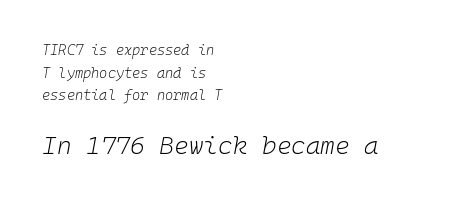
{"italic": "yes", "lean": "right", "slant_degrees": 10, "bold": "no", "underline": "no", "align": "left", "line_spacing": "normal", "line_spacing_ratio": 1.61, "letter_spacing": "normal", "letter_spacing_em": 0.0, "larger_block": "second", "size_ratio": 1.79, "glyph_px": 25}
